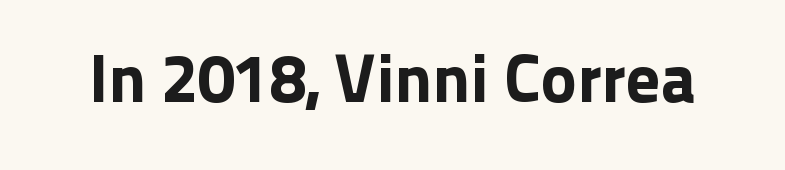
The image shows 68 px sans-serif type, upright; set normal letter spacing, not underlined; low stroke contrast and a medium x-height.
